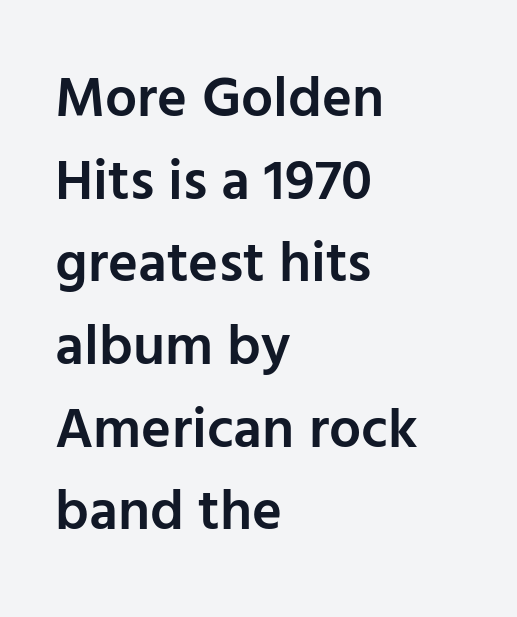
The image shows 57 px semibold sans-serif type, upright; set left-aligned, normal line spacing (1.45x), normal letter spacing, not underlined; low stroke contrast and a medium x-height.
